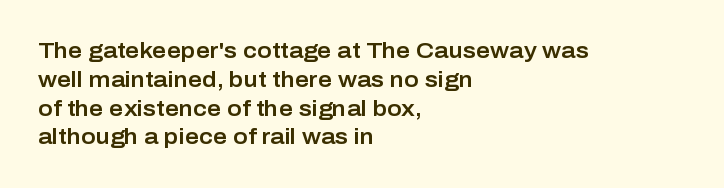
Q: Is the text italic (slanted)? A: No, it is upright.
Q: Is the text underlined? A: No.
Q: How is the paragraph aligned? A: Left-aligned.
Q: Is the spacing between letters normal or unusually wide? A: Normal.
Q: Is the spacing between lines tight, normal or loose? A: Normal.
